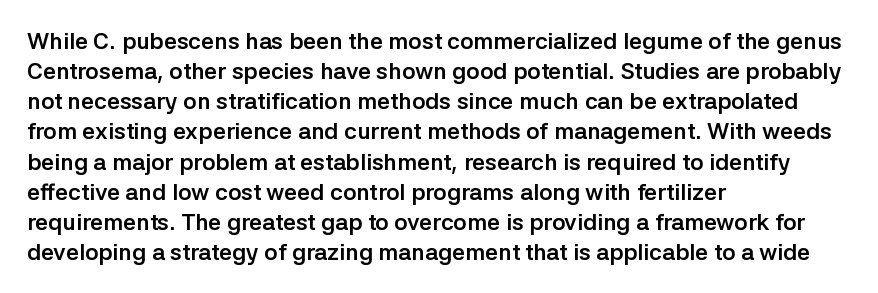
{"italic": "no", "bold": "yes", "underline": "no", "align": "left", "line_spacing": "normal", "line_spacing_ratio": 1.31, "letter_spacing": "normal", "letter_spacing_em": 0.0, "glyph_px": 23}
